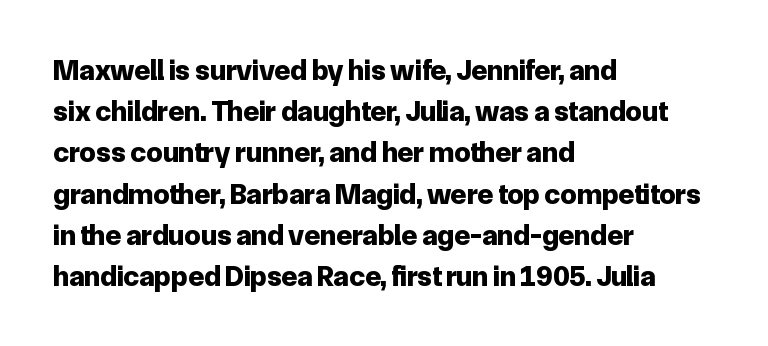
Q: Is the text bold? A: Yes.
Q: Is the text italic (slanted)? A: No, it is upright.
Q: Is the typeface a serif or a sans-serif typeface? A: Sans-serif.
Q: Is the text underlined? A: No.
Q: How is the paragraph aligned? A: Left-aligned.
Q: Is the spacing between letters normal or unusually wide? A: Normal.
Q: Is the spacing between lines tight, normal or loose? A: Normal.
Q: Width (condensed, normal, or wide)? A: Normal.
Q: Stroke contrast? A: Low.
Q: x-height? A: Medium.
Q: Monospaced? A: No.
